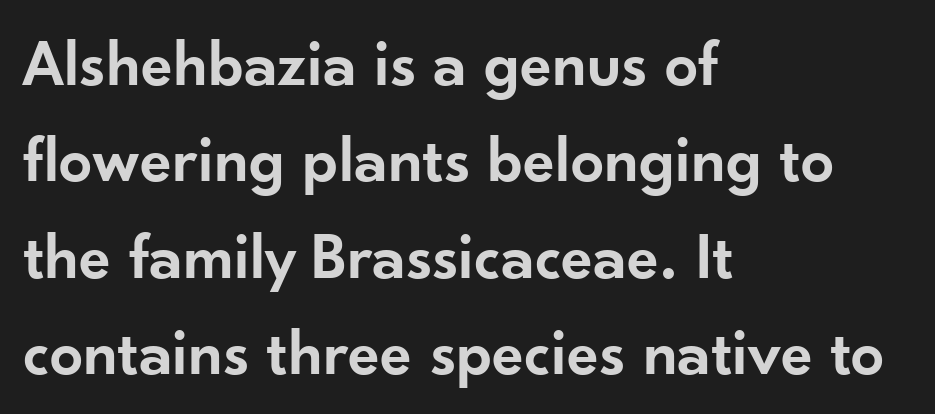
Q: Is the text bold? A: Semi-bold.
Q: Is the text italic (slanted)? A: No, it is upright.
Q: Is the typeface a serif or a sans-serif typeface? A: Sans-serif.
Q: Is the text underlined? A: No.
Q: How is the paragraph aligned? A: Left-aligned.
Q: Is the spacing between letters normal or unusually wide? A: Normal.
Q: Is the spacing between lines tight, normal or loose? A: Normal.
Q: Width (condensed, normal, or wide)? A: Normal.
Q: Stroke contrast? A: Low.
Q: x-height? A: Small.
Q: Monospaced? A: No.
